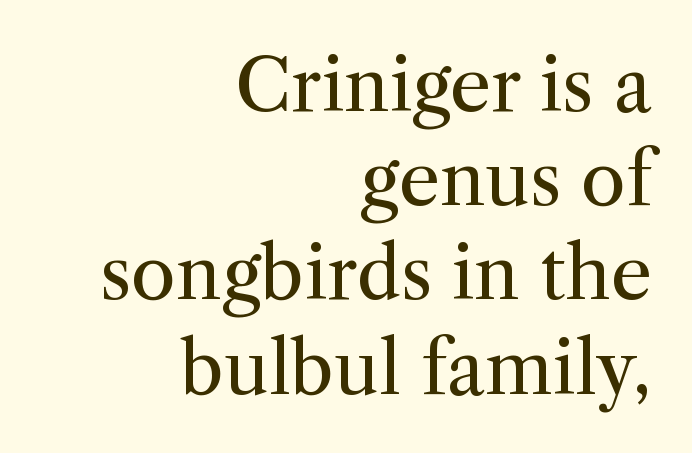
{"serif": "yes", "italic": "no", "bold": "no", "weight": "regular", "width": "normal", "stroke_contrast": "medium", "x_height": "medium", "monospaced": "no", "underline": "no", "align": "right", "line_spacing": "normal", "line_spacing_ratio": 1.29, "letter_spacing": "normal", "letter_spacing_em": 0.0, "glyph_px": 73}
